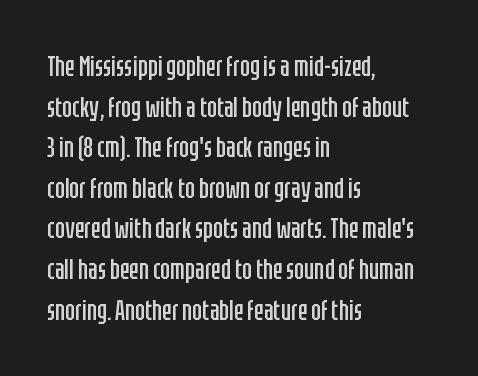
If you drew a ruler down the left edge, every line would touch it. Does the lettering tilt? It doesn't — this is upright. Letters rest on an invisible, unmarked baseline. Letter spacing: default.
